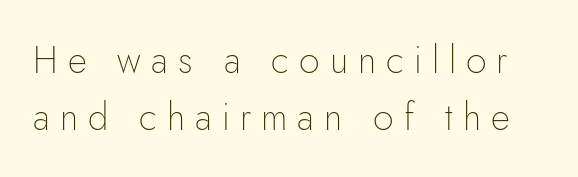
Q: Is the text bold? A: No.
Q: Is the text italic (slanted)? A: No, it is upright.
Q: Is the typeface a serif or a sans-serif typeface? A: Sans-serif.
Q: Is the text underlined? A: No.
Q: Is the spacing between letters normal or unusually wide? A: Unusually wide.
Q: Is the spacing between lines tight, normal or loose? A: Normal.
Q: Width (condensed, normal, or wide)? A: Normal.
Q: Stroke contrast? A: Low.
Q: x-height? A: Small.
Q: Monospaced? A: No.
